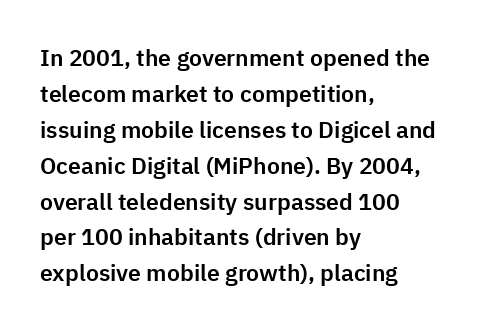
The image shows 23 px text type, upright; set left-aligned, normal line spacing (1.56x), normal letter spacing, not underlined.
